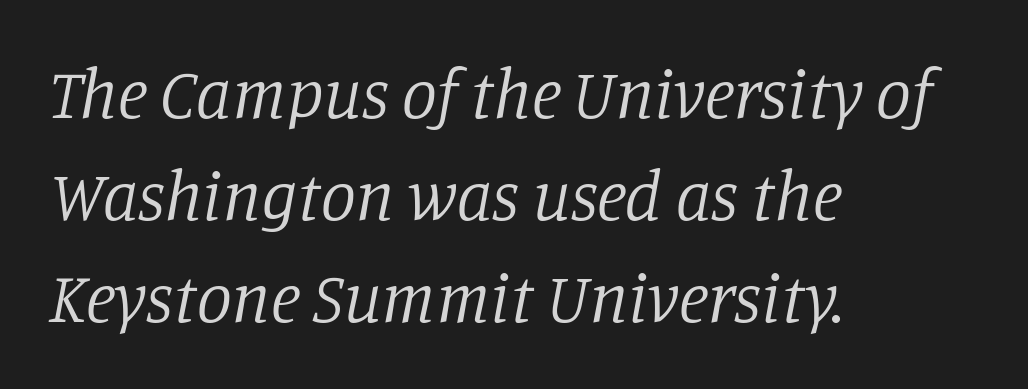
The image shows 70 px regular-weight serif type, italic (leaning right); set left-aligned, normal line spacing (1.46x), normal letter spacing, not underlined; low stroke contrast and a large x-height.
